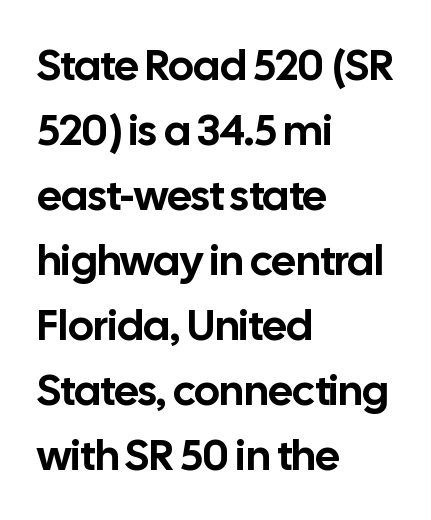
Q: Is the text italic (slanted)? A: No, it is upright.
Q: Is the typeface a serif or a sans-serif typeface? A: Sans-serif.
Q: Is the text underlined? A: No.
Q: How is the paragraph aligned? A: Left-aligned.
Q: Is the spacing between letters normal or unusually wide? A: Normal.
Q: Is the spacing between lines tight, normal or loose? A: Normal.
Q: Width (condensed, normal, or wide)? A: Normal.
Q: Stroke contrast? A: Low.
Q: x-height? A: Medium.
Q: Monospaced? A: No.
